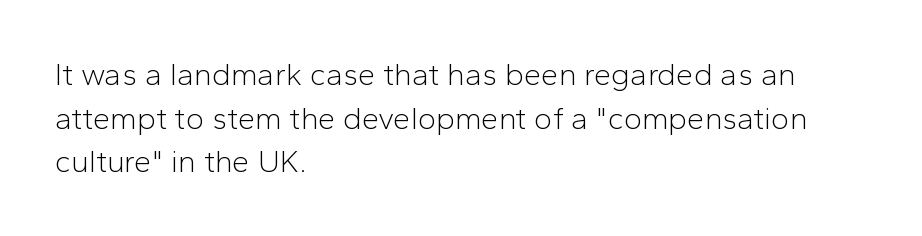
The image shows 31 px light sans-serif type, upright; set left-aligned, normal line spacing (1.41x), normal letter spacing, not underlined; low stroke contrast and a medium x-height.
